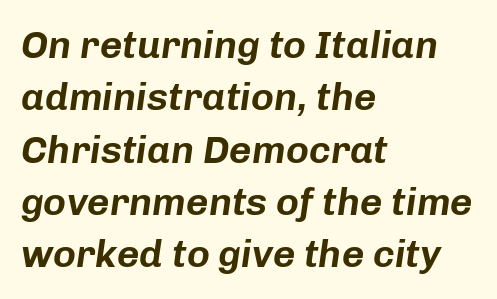
Q: Is the text italic (slanted)? A: Yes, it leans right by about 8 degrees.
Q: Is the text underlined? A: No.
Q: How is the paragraph aligned? A: Left-aligned.
Q: Is the spacing between letters normal or unusually wide? A: Normal.
Q: Is the spacing between lines tight, normal or loose? A: Normal.
Q: Width (condensed, normal, or wide)? A: Normal.
Q: Stroke contrast? A: Low.
Q: x-height? A: Medium.
Q: Monospaced? A: No.
